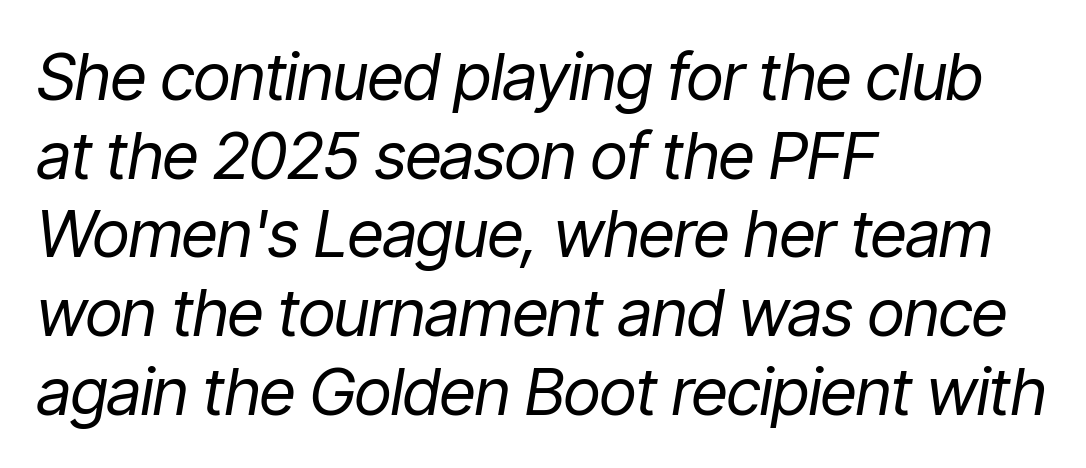
The image shows 65 px regular-weight, condensed type, italic (leaning right); set left-aligned, line spacing 1.21x, normal letter spacing, not underlined; low stroke contrast and a medium x-height.
